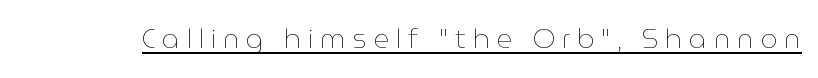
The image shows 27 px text type, upright; set unusually wide letter spacing (+0.25 em), underlined.
